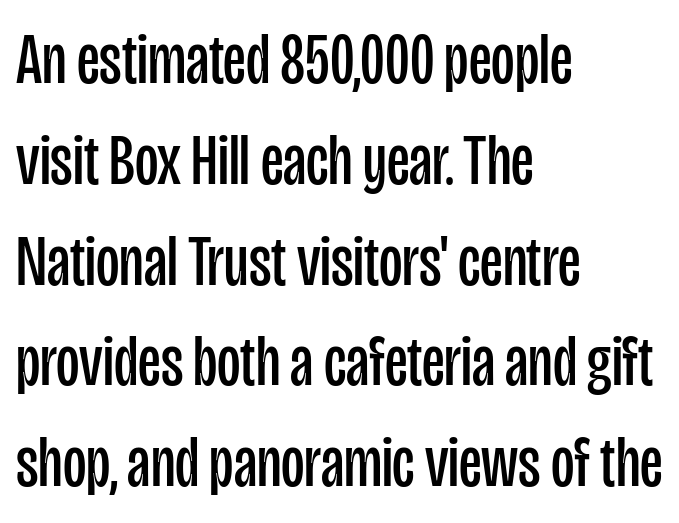
Q: Is the text bold? A: No.
Q: Is the text italic (slanted)? A: No, it is upright.
Q: Is the typeface a serif or a sans-serif typeface? A: Sans-serif.
Q: Is the text underlined? A: No.
Q: How is the paragraph aligned? A: Left-aligned.
Q: Is the spacing between letters normal or unusually wide? A: Normal.
Q: Is the spacing between lines tight, normal or loose? A: Normal.
Q: Width (condensed, normal, or wide)? A: Condensed.
Q: Stroke contrast? A: Low.
Q: x-height? A: Large.
Q: Monospaced? A: No.
